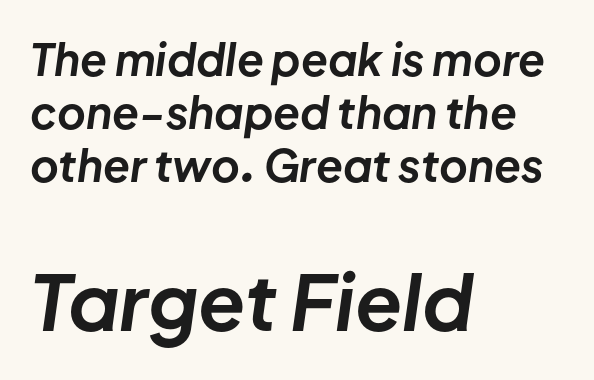
The image shows 77 px bold type, italic (leaning right); set left-aligned, line spacing 1.21x, normal letter spacing, not underlined; the second (bottom) block is 1.75x larger; low stroke contrast and a medium x-height.
